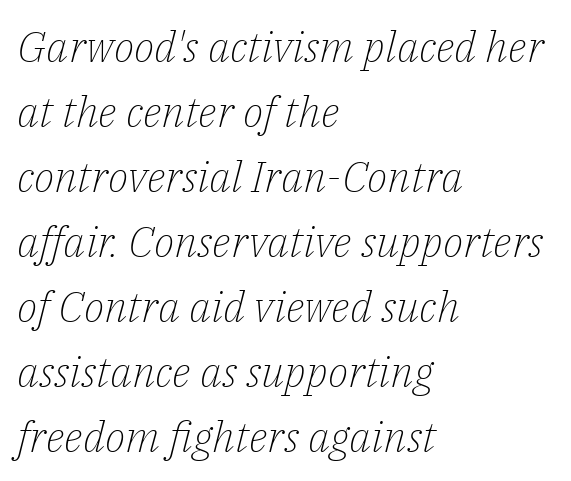
The image shows 43 px light serif type, italic (leaning right); set left-aligned, normal line spacing (1.51x), normal letter spacing, not underlined; low stroke contrast and a medium x-height.
